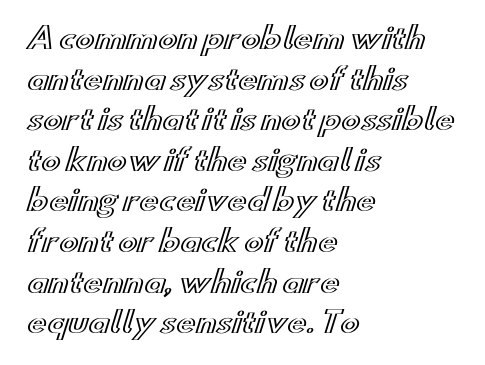
Q: Is the text italic (slanted)? A: Yes.
Q: Is the text underlined? A: No.
Q: How is the paragraph aligned? A: Left-aligned.
Q: Is the spacing between letters normal or unusually wide? A: Normal.
Q: Is the spacing between lines tight, normal or loose? A: Normal.
Q: Width (condensed, normal, or wide)? A: Wide.
Q: x-height? A: Small.
Q: Monospaced? A: No.
